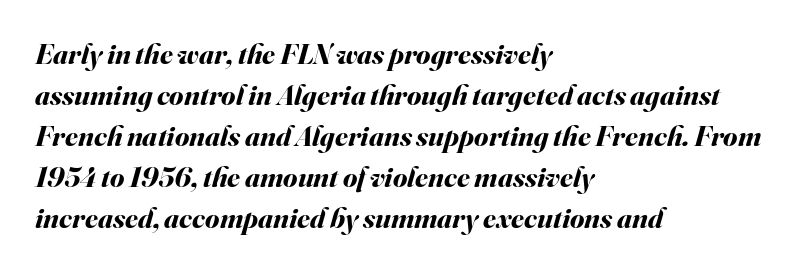
{"italic": "yes", "lean": "right", "slant_degrees": 16, "bold": "yes", "weight": "bold", "width": "normal", "stroke_contrast": "medium", "x_height": "small", "monospaced": "no", "underline": "no", "align": "left", "line_spacing": "normal", "line_spacing_ratio": 1.41, "letter_spacing": "normal", "letter_spacing_em": 0.0, "glyph_px": 29}
